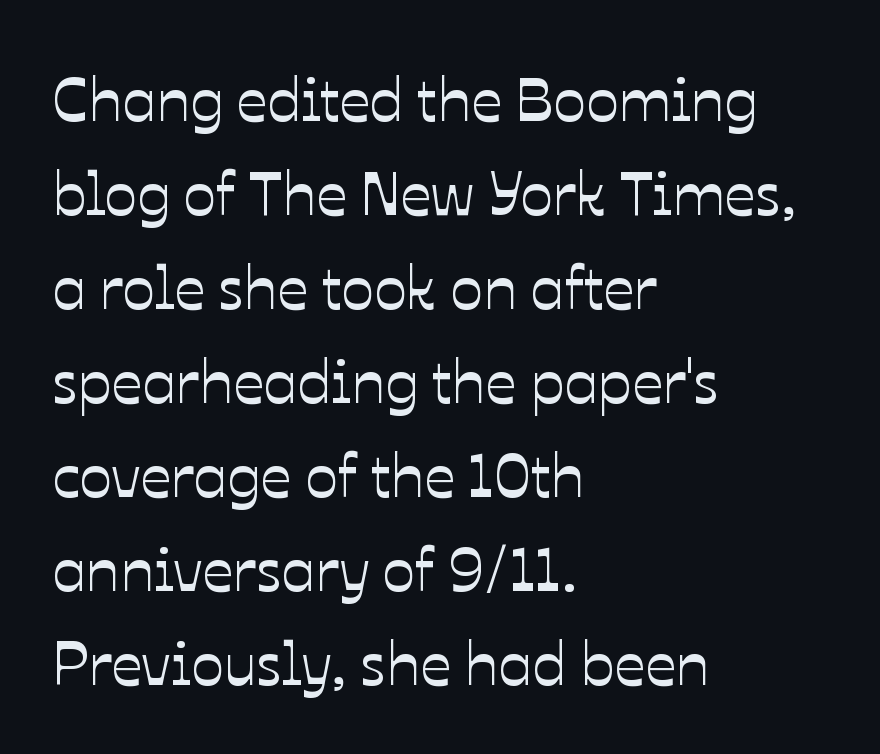
{"italic": "no", "width": "normal", "stroke_contrast": "low", "x_height": "medium", "monospaced": "no", "underline": "no", "align": "left", "line_spacing": "normal", "line_spacing_ratio": 1.54, "letter_spacing": "normal", "letter_spacing_em": 0.0, "glyph_px": 61}
